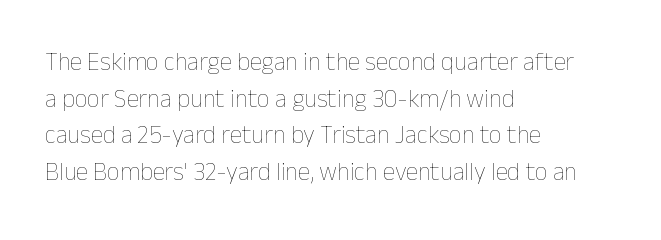
Weight: in the light-to-regular range. In CSS terms this would be text-align: left. The letters stand straight up with perfectly vertical stems. Each new line begins a customary step beneath the previous one. Characters follow at the spacing the type designer built in.
